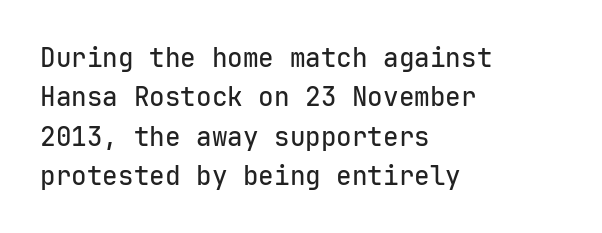
{"italic": "no", "underline": "no", "align": "left", "line_spacing": "normal", "line_spacing_ratio": 1.51, "letter_spacing": "normal", "letter_spacing_em": 0.0, "glyph_px": 26}
